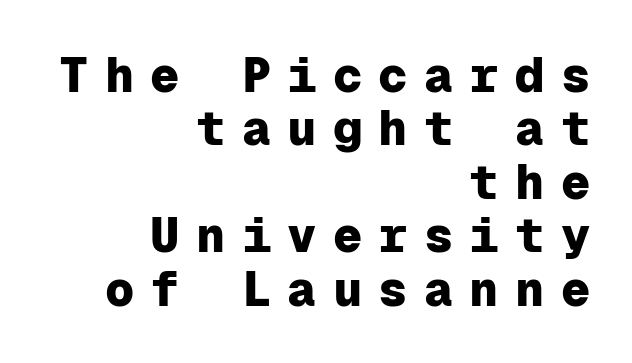
The image shows 49 px heavy sans-serif type, upright, monospaced; set right-aligned, tight line spacing (1.09x), unusually wide letter spacing (+0.33 em), not underlined; low stroke contrast and a medium x-height.
